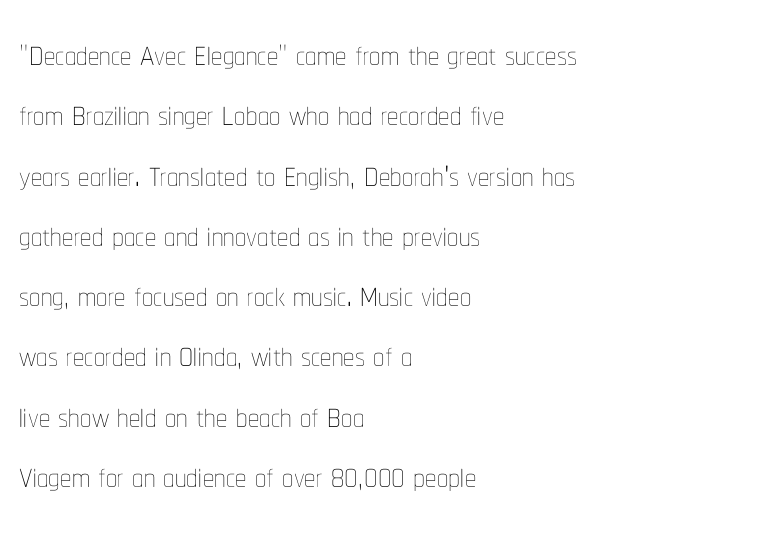
Q: Is the text bold? A: No.
Q: Is the text italic (slanted)? A: No, it is upright.
Q: Is the text underlined? A: No.
Q: How is the paragraph aligned? A: Left-aligned.
Q: Is the spacing between letters normal or unusually wide? A: Normal.
Q: Is the spacing between lines tight, normal or loose? A: Normal.
Q: Width (condensed, normal, or wide)? A: Condensed.
Q: Stroke contrast? A: Low.
Q: x-height? A: Medium.
Q: Monospaced? A: No.
